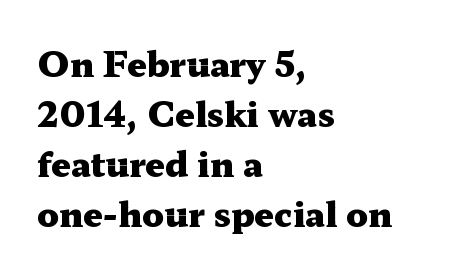
Q: Is the text bold? A: Yes.
Q: Is the text italic (slanted)? A: No, it is upright.
Q: Is the typeface a serif or a sans-serif typeface? A: Serif.
Q: Is the text underlined? A: No.
Q: How is the paragraph aligned? A: Left-aligned.
Q: Is the spacing between letters normal or unusually wide? A: Normal.
Q: Is the spacing between lines tight, normal or loose? A: Normal.
Q: Width (condensed, normal, or wide)? A: Wide.
Q: Stroke contrast? A: Medium.
Q: x-height? A: Medium.
Q: Monospaced? A: No.
